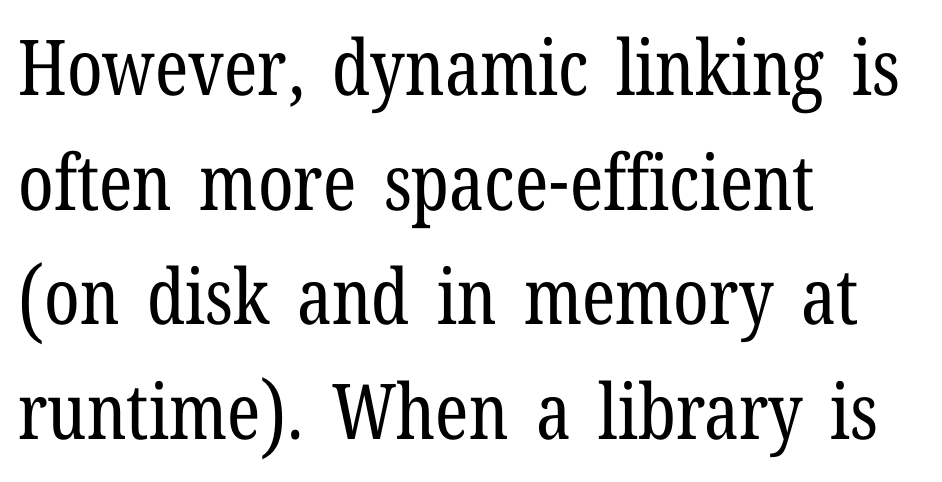
The passage shown is typed in a proportional face where columns would drift. The font is comparable to plain body text, perhaps lighter. The compositor pushed each line to the left boundary. No italicization has been applied; the sample stays upright. Compared with typical body copy, the letter spacing here is the same.
